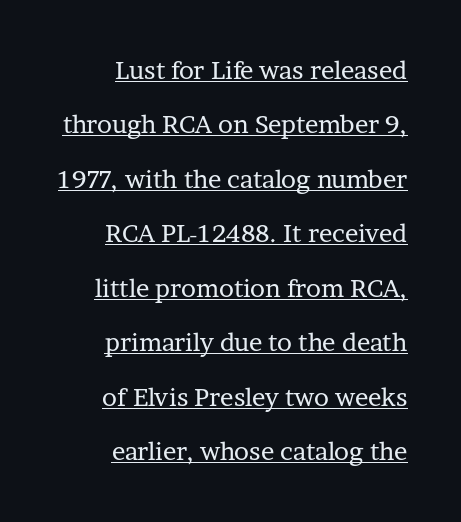
Weight: not bold — regular or lighter. This sample trades compactness for vertical openness between lines. This sample uses plain, unmodified letter spacing. The lettering stays uniformly vertical, giving the passage a roman look. Emphasis is given by a line drawn under the lettering. This rendering uses right alignment, leaving the left contour irregular.
